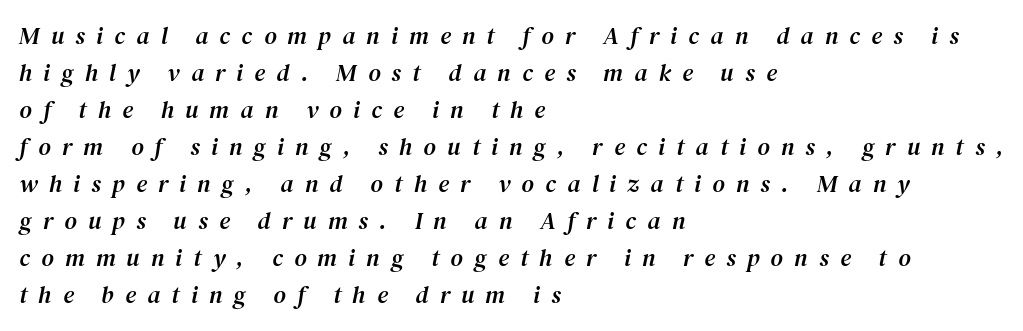
The image shows 24 px text type, italic (leaning right); set left-aligned, normal line spacing (1.54x), unusually wide letter spacing (+0.47 em), not underlined.
